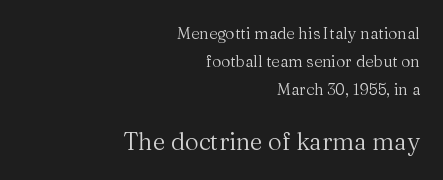
The image shows 24 px text type, upright; set right-aligned, line spacing 1.74x, normal letter spacing, not underlined; the second (bottom) block is 1.5x larger.
